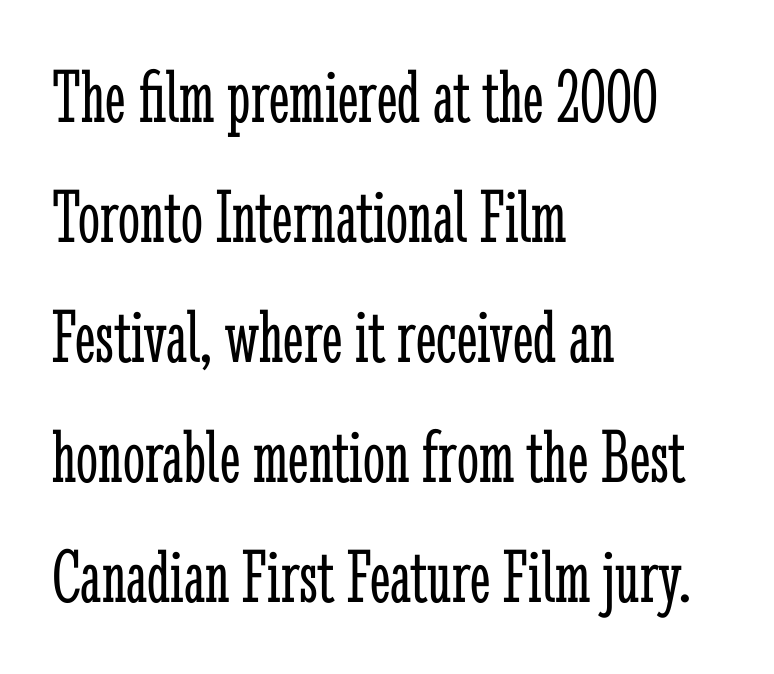
Is the letter spacing exaggerated? No — it looks like the ordinary default. No word sits above an underline. A roman cut, with each character standing at attention. This is not heavy type; no bold has been used.
